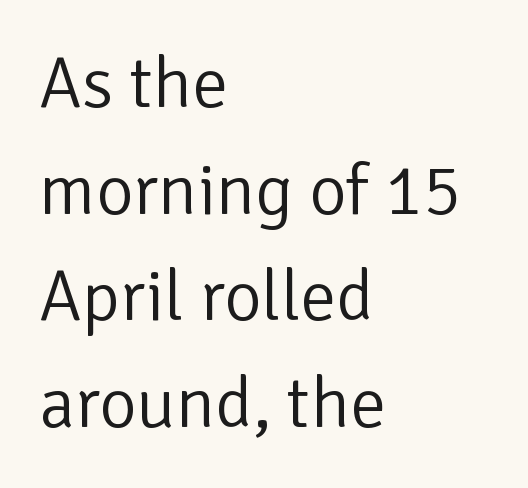
The image shows 72 px light sans-serif type, upright; set left-aligned, normal line spacing (1.48x), normal letter spacing, not underlined; low stroke contrast and a medium x-height.
